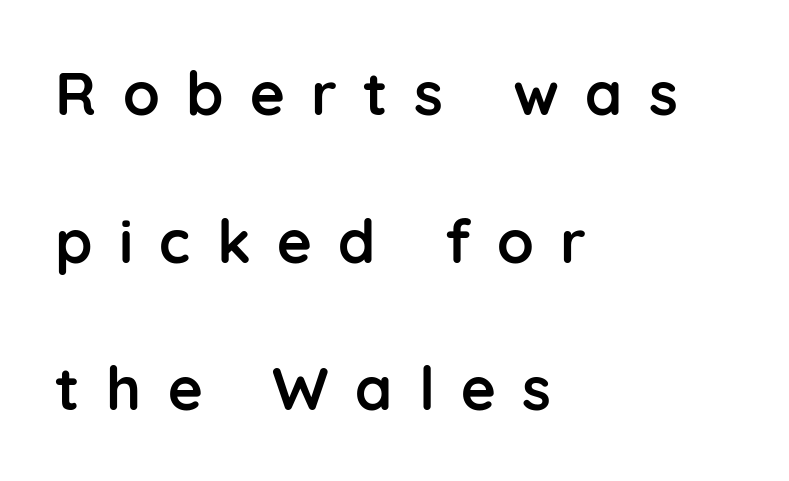
{"serif": "no", "italic": "no", "bold": "yes", "weight": "semibold", "width": "normal", "stroke_contrast": "low", "x_height": "medium", "monospaced": "no", "underline": "no", "align": "left", "line_spacing": "loose", "line_spacing_ratio": 2.46, "letter_spacing": "wide", "letter_spacing_em": 0.44, "glyph_px": 60}
